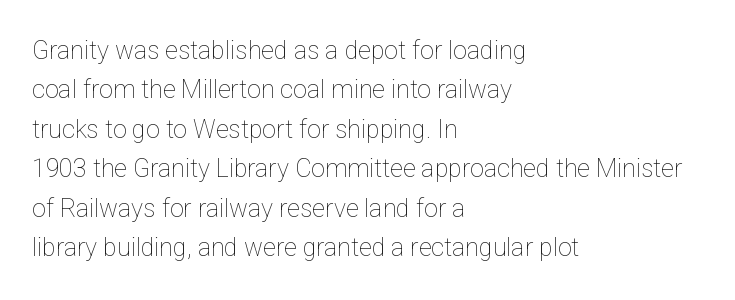
{"italic": "no", "bold": "no", "underline": "no", "align": "left", "line_spacing": "normal", "line_spacing_ratio": 1.58, "letter_spacing": "normal", "letter_spacing_em": 0.0, "glyph_px": 25}
